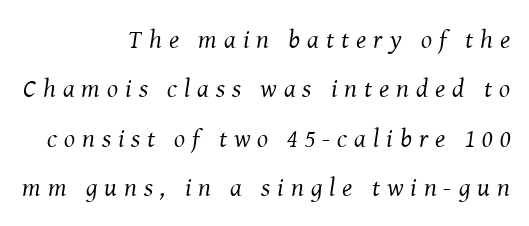
Designer's note — italics engaged. On a weight scale, this lands at 450 or below. The specimen omits any rule beneath the text block's lines. Each line ends at the same right margin while the left side varies. The gaps between neighbouring characters are conspicuously large. The passage shown stacks its lines with a broad gap.
